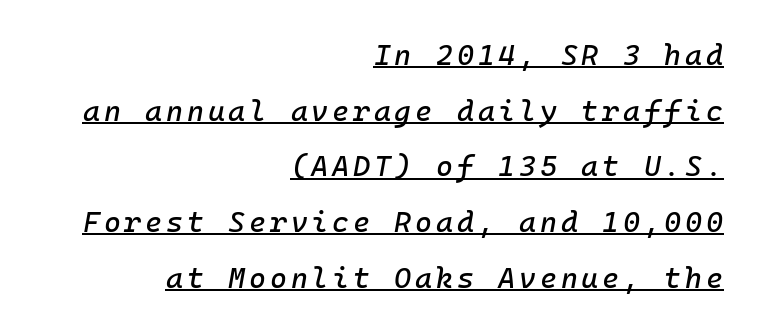
Q: Is the text italic (slanted)? A: Yes, it leans right by about 10 degrees.
Q: Is the text underlined? A: Yes.
Q: How is the paragraph aligned? A: Right-aligned.
Q: Is the spacing between lines tight, normal or loose? A: Loose.
Q: Width (condensed, normal, or wide)? A: Normal.
Q: Stroke contrast? A: Low.
Q: x-height? A: Medium.
